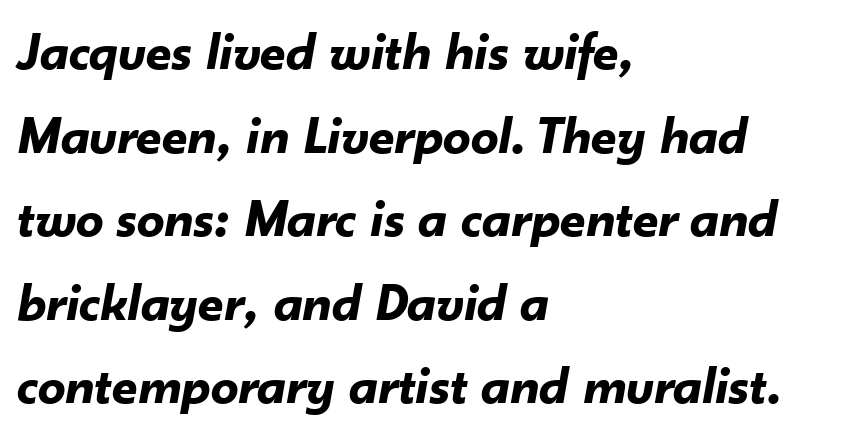
{"italic": "yes", "lean": "right", "slant_degrees": 10, "bold": "yes", "weight": "bold", "width": "normal", "stroke_contrast": "low", "x_height": "small", "monospaced": "no", "underline": "no", "align": "left", "line_spacing": "normal", "line_spacing_ratio": 1.52, "letter_spacing": "normal", "letter_spacing_em": 0.0, "glyph_px": 55}
